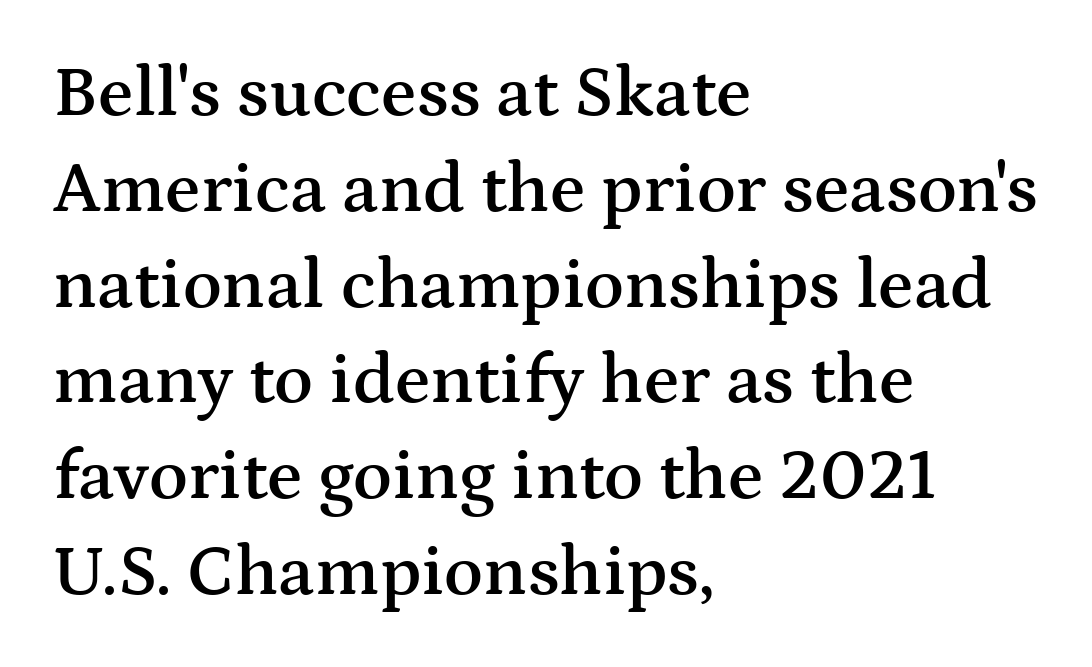
Has an underline been added? It has not. These lines stack with their left ends in a neat column. How would I describe the line gaps? Plain and ordinary. Serifs: yes, visible at the terminals of the letterforms.
